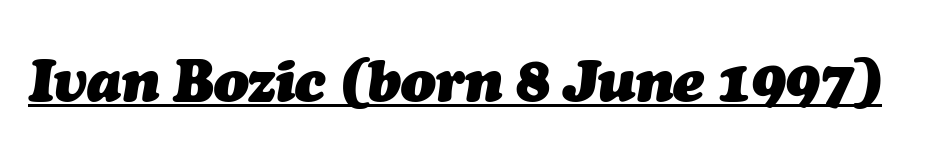
Weight check: bold — yes, fully. Somebody hit Ctrl+U on this one — the words are underlined. Notice how the stems are inclined rather than vertical — that's the hallmark of italics. Do the characters align in a grid? No, the font is proportional.
